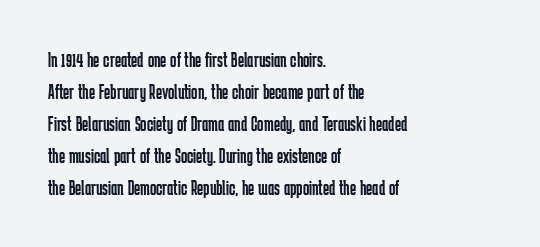
Q: Is the text bold? A: No.
Q: Is the text italic (slanted)? A: No, it is upright.
Q: Is the text underlined? A: No.
Q: How is the paragraph aligned? A: Left-aligned.
Q: Is the spacing between letters normal or unusually wide? A: Normal.
Q: Is the spacing between lines tight, normal or loose? A: Normal.
